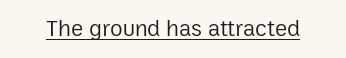
{"italic": "no", "bold": "no", "underline": "yes", "letter_spacing": "normal", "letter_spacing_em": 0.0, "glyph_px": 23}
